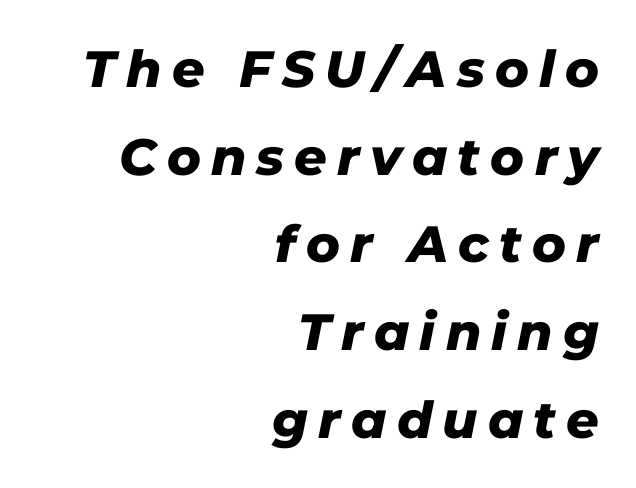
The face used here is rendered with a markedly widened letterfit. Do the characters align in a grid? No, the font is proportional. Its strokes are broad and dark, the hallmark of bold type. Notice how the stems are inclined rather than vertical — that's the hallmark of italics. Letters rest on an invisible, unmarked baseline.
